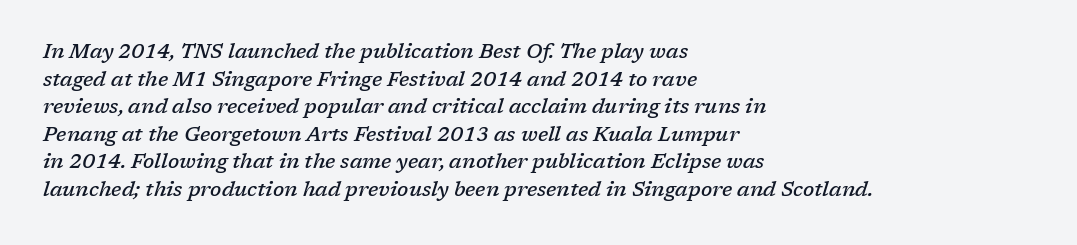
{"italic": "yes", "lean": "right", "slant_degrees": 17, "bold": "semi", "underline": "no", "align": "left", "line_spacing": "normal", "line_spacing_ratio": 1.38, "letter_spacing": "normal", "letter_spacing_em": 0.0, "glyph_px": 20}
